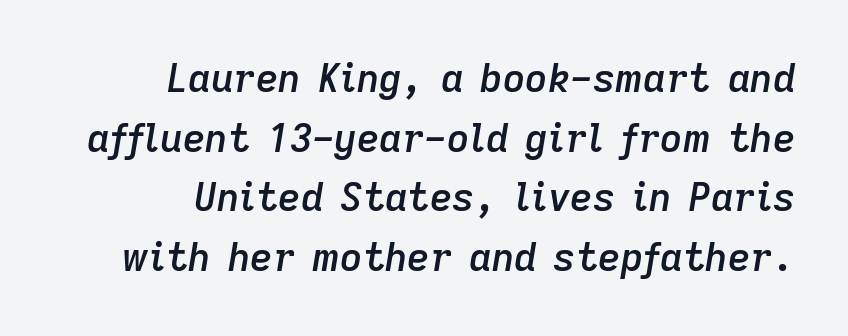
A typesetter would call this leading conventional body-copy spacing. The setting favours the right margin, as signatures and pull-quotes sometimes do. The rendering applies a slant to the glyphs. This rendering leaves character spacing at its baseline value.
